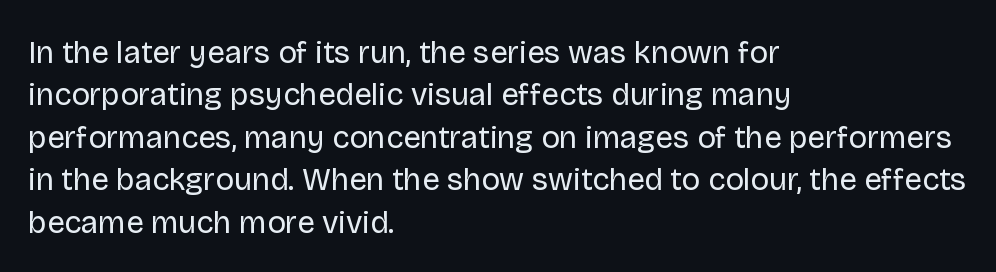
The tracking reads as untouched default to a designer's eye. How would I describe the line gaps? Plain and ordinary. A clean baseline with only descenders dipping below it. Quick note: not italic, upright. Here the designer chose a conventional face with non-uniform glyph widths.
